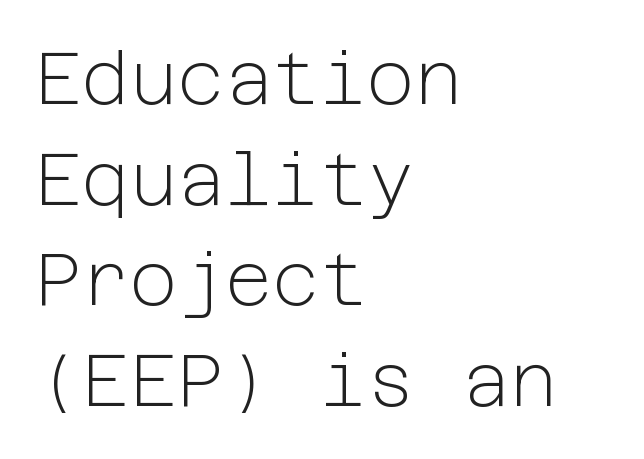
{"serif": "no", "italic": "no", "bold": "no", "weight": "light", "width": "normal", "stroke_contrast": "low", "x_height": "medium", "underline": "no", "align": "left", "line_spacing": "normal", "line_spacing_ratio": 1.38, "letter_spacing": "normal", "letter_spacing_em": 0.0, "glyph_px": 73}
